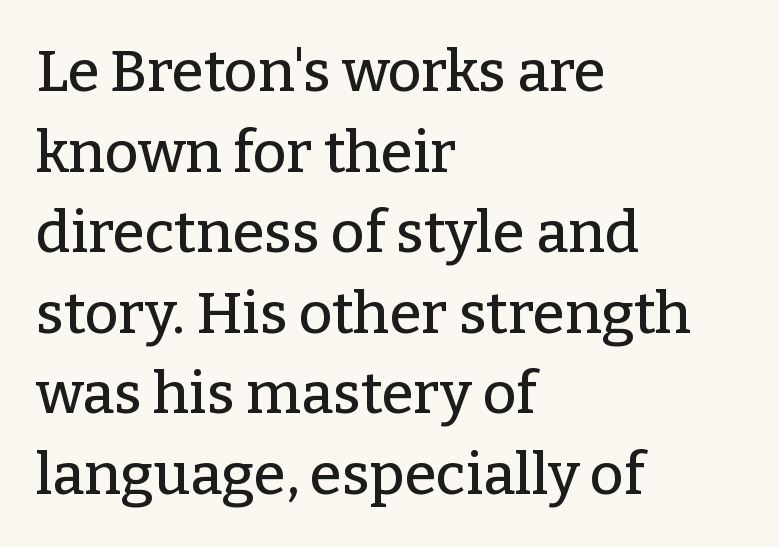
The image shows 58 px serif type, upright; set left-aligned, normal line spacing (1.39x), normal letter spacing, not underlined; low stroke contrast and a medium x-height.
